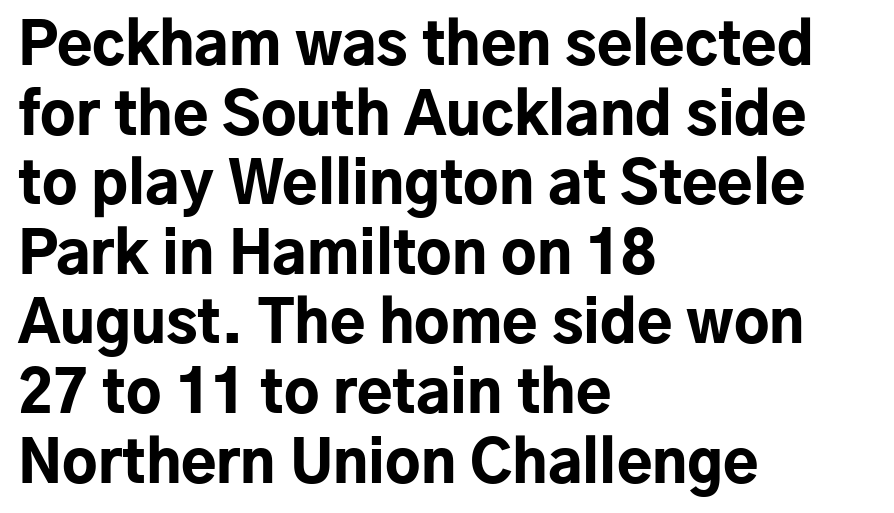
Q: Is the text bold? A: Yes.
Q: Is the text italic (slanted)? A: No, it is upright.
Q: Is the typeface a serif or a sans-serif typeface? A: Sans-serif.
Q: Is the text underlined? A: No.
Q: How is the paragraph aligned? A: Left-aligned.
Q: Is the spacing between letters normal or unusually wide? A: Normal.
Q: Width (condensed, normal, or wide)? A: Normal.
Q: Stroke contrast? A: Low.
Q: x-height? A: Medium.
Q: Monospaced? A: No.
